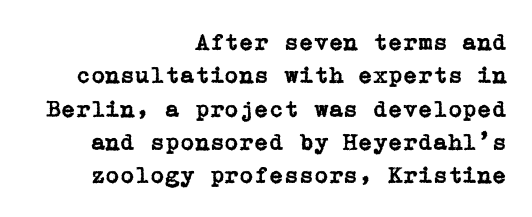
The lines sit at an ordinary, default distance from one another. These lines are set flush right with a ragged left edge. These lines were composed using upright roman letters. Plain, unruled lines of type.
